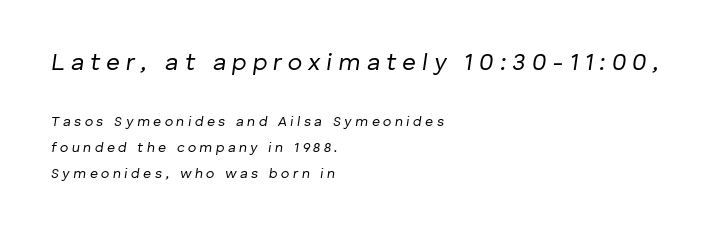
{"italic": "yes", "lean": "right", "slant_degrees": 8, "bold": "no", "underline": "no", "align": "left", "line_spacing_ratio": 1.87, "letter_spacing": "wide", "letter_spacing_em": 0.25, "larger_block": "first", "size_ratio": 1.71, "glyph_px": 24}
